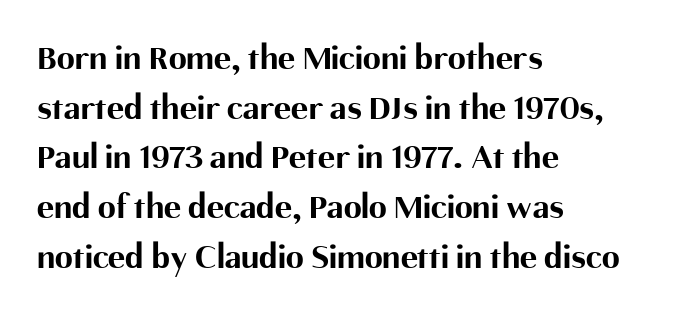
{"serif": "no", "italic": "no", "bold": "yes", "weight": "bold", "width": "normal", "stroke_contrast": "medium", "x_height": "medium", "monospaced": "no", "underline": "no", "align": "left", "line_spacing": "normal", "line_spacing_ratio": 1.38, "letter_spacing": "normal", "letter_spacing_em": 0.0, "glyph_px": 36}
